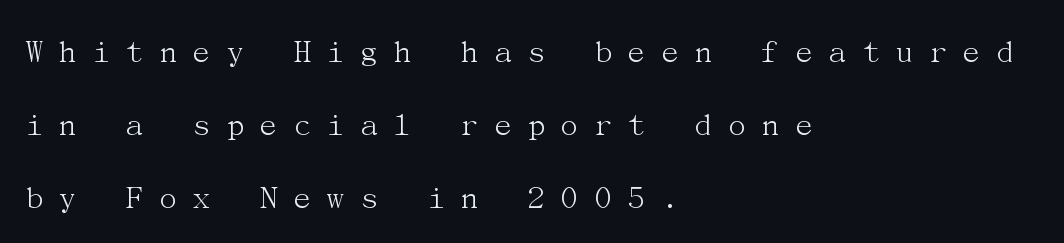
{"serif": "yes", "italic": "no", "bold": "no", "weight": "light", "width": "normal", "stroke_contrast": "medium", "x_height": "medium", "underline": "no", "align": "left", "line_spacing": "loose", "line_spacing_ratio": 2.09, "letter_spacing": "wide", "letter_spacing_em": 0.37, "glyph_px": 35}
